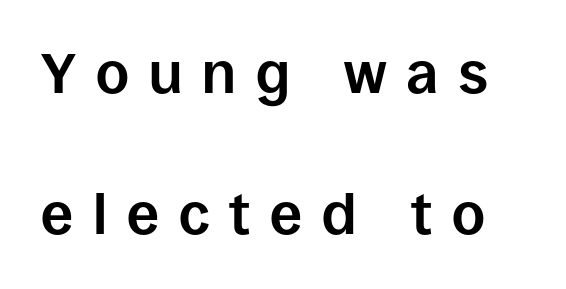
Plenty of ink on the page — the face is bold. You could not count columns in this text — the font is proportionally spaced. Loosely led — the rows are spread out. The type sits square on the baseline with zero lean. Type style note: lacks serifs.
